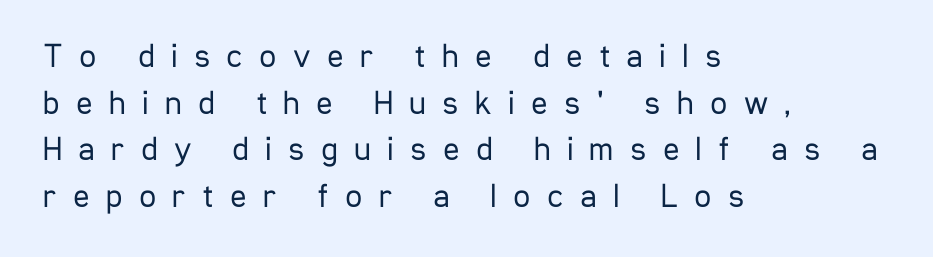
{"serif": "no", "italic": "no", "bold": "no", "weight": "regular", "width": "condensed", "stroke_contrast": "low", "x_height": "medium", "monospaced": "no", "underline": "no", "align": "left", "line_spacing": "normal", "line_spacing_ratio": 1.37, "letter_spacing": "wide", "letter_spacing_em": 0.48, "glyph_px": 34}
